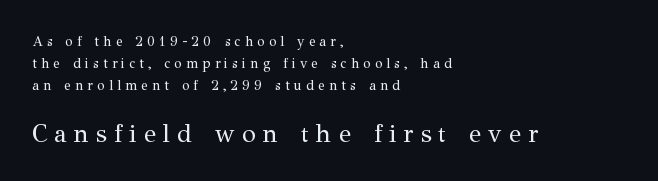
{"italic": "no", "bold": "no", "underline": "no", "align": "left", "line_spacing": "normal", "line_spacing_ratio": 1.57, "letter_spacing": "wide", "letter_spacing_em": 0.29, "larger_block": "second", "size_ratio": 1.79, "glyph_px": 25}
